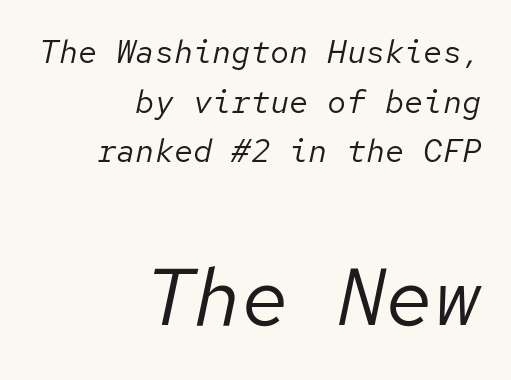
Monospaced: the letters line up in strict vertical columns. Of the two passages, the one underneath uses the larger point size. The typeface has the unassuming heft of standard copy or less. Anything drawn beneath the words? Only blank space. This sample uses plain, unmodified letter spacing.
